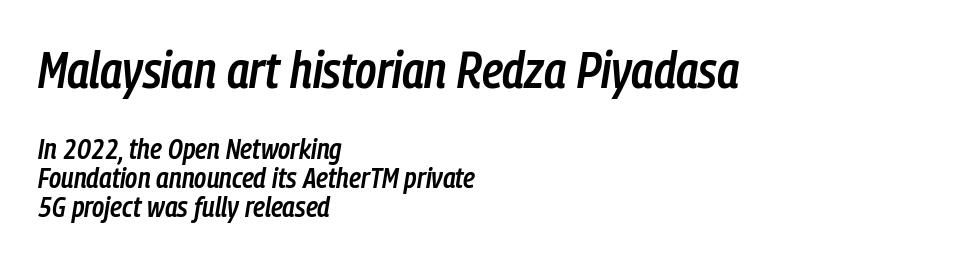
Leading: reduced. No extra tracking has been applied to these lines. Plain, unruled lines of type. Its strokes are somewhat broadened, the hallmark of semibold type. These lines were composed using italics. You could not count columns in this text — the font is proportionally spaced.
